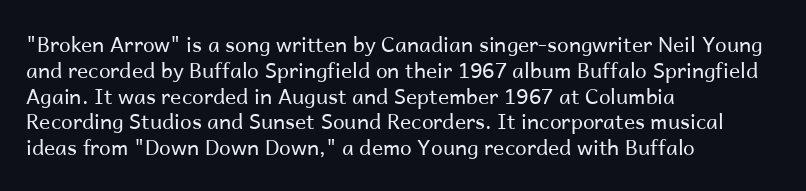
Q: Is the text bold? A: No.
Q: Is the text italic (slanted)? A: No, it is upright.
Q: Is the text underlined? A: No.
Q: How is the paragraph aligned? A: Left-aligned.
Q: Is the spacing between letters normal or unusually wide? A: Normal.
